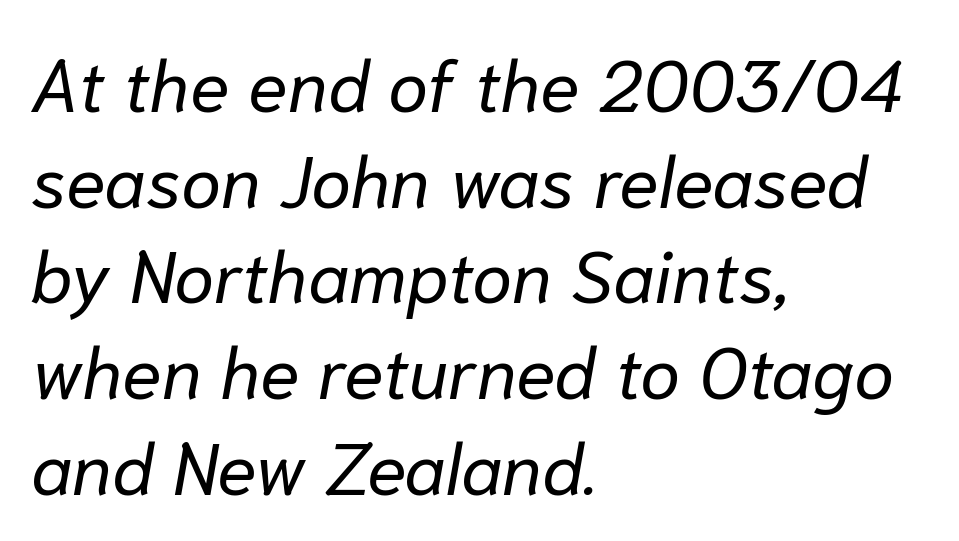
Q: Is the text bold? A: No.
Q: Is the text italic (slanted)? A: Yes, it leans right by about 10 degrees.
Q: Is the text underlined? A: No.
Q: How is the paragraph aligned? A: Left-aligned.
Q: Is the spacing between letters normal or unusually wide? A: Normal.
Q: Is the spacing between lines tight, normal or loose? A: Normal.
Q: Width (condensed, normal, or wide)? A: Normal.
Q: Stroke contrast? A: Low.
Q: x-height? A: Medium.
Q: Monospaced? A: No.
